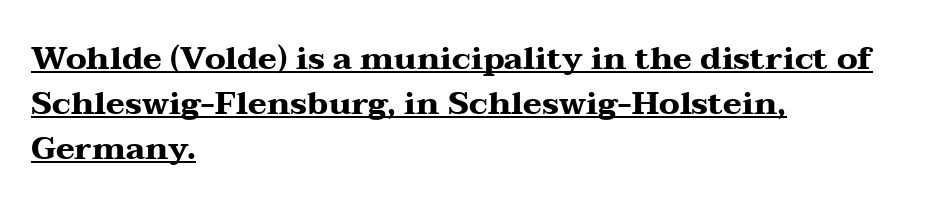
Observe the ordinary spacing: letters are neighbours, not strangers. You can see a thin bar hugging the bottom of the glyphs. Line spacing here is normal. Is this a fixed-width face? No — the glyphs have proportional, varying widths. Short and long lines alike share a common starting point at left. Posture: upright roman.
